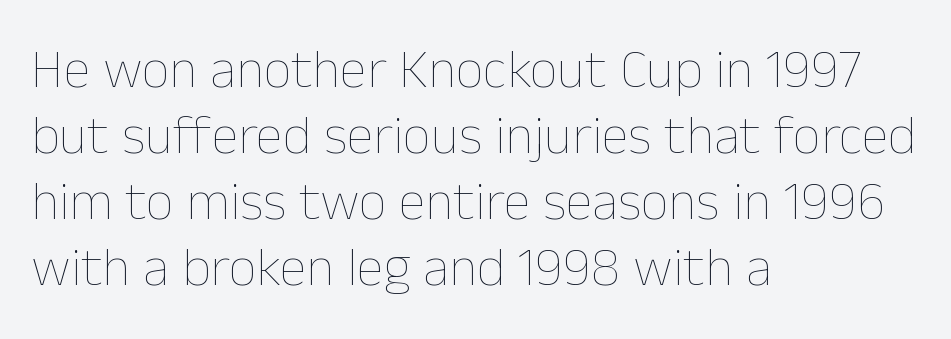
The tracking reads as untouched default to a designer's eye. Typeset ragged right — the left edge is the straight one. Heaviness? Minimal to ordinary, like unemphasized prose. The strip under each line holds only bare page.
